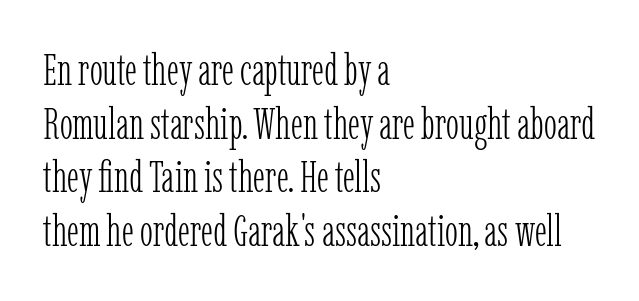
Q: Is the text bold? A: No.
Q: Is the text italic (slanted)? A: No, it is upright.
Q: Is the typeface a serif or a sans-serif typeface? A: Serif.
Q: Is the text underlined? A: No.
Q: How is the paragraph aligned? A: Left-aligned.
Q: Is the spacing between letters normal or unusually wide? A: Normal.
Q: Width (condensed, normal, or wide)? A: Condensed.
Q: Stroke contrast? A: Low.
Q: x-height? A: Medium.
Q: Monospaced? A: No.
